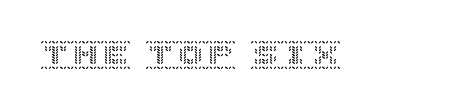
{"italic": "no", "width": "normal", "x_height": "large", "underline": "no", "letter_spacing": "normal", "letter_spacing_em": 0.0, "glyph_px": 30}
